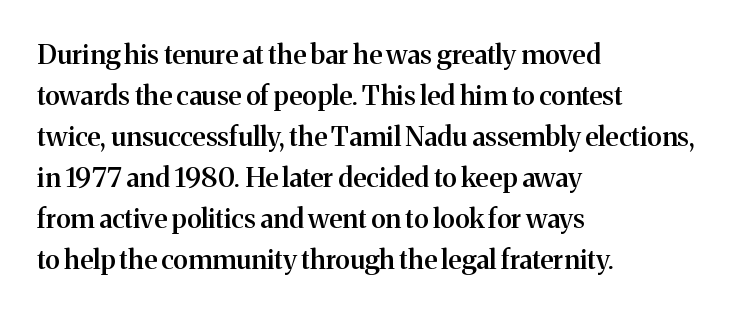
Does extra space separate the letters? No, they use regular spacing. Line spacing here is normal. Visually the block forms a straight wall on the left and a jagged coastline on the right. Unlike italic type, these characters show no tilt at all. The face used here is a semibold: visibly heavier than regular, lighter than bold. The foot of each line stays bare and open.
